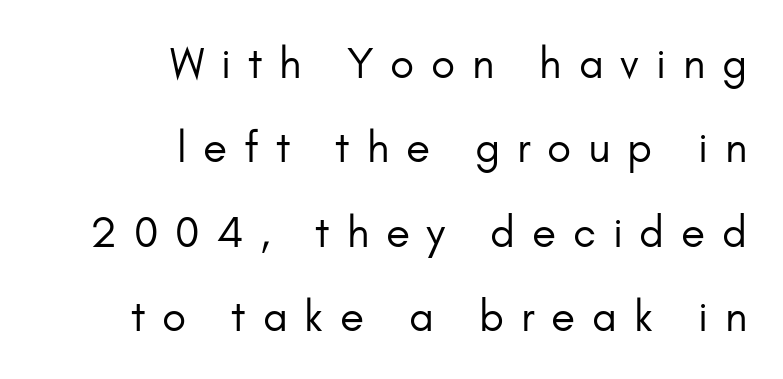
Do the characters align in a grid? No, the font is proportional. These lines stack with their right ends in a neat column. Whoever set this chose breathing room over compactness in the vertical rhythm. Descenders are the only things crossing below the line. No heavy texture on the line: the type isn't bold.
